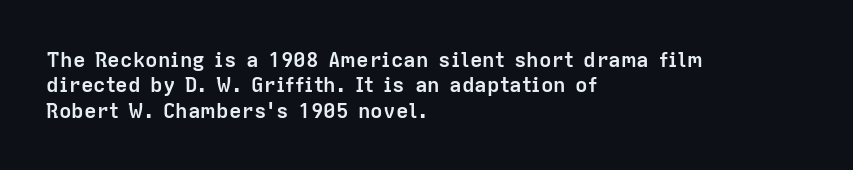
{"italic": "no", "bold": "yes", "underline": "no", "align": "left", "line_spacing_ratio": 1.21, "letter_spacing": "normal", "letter_spacing_em": 0.0, "glyph_px": 21}
